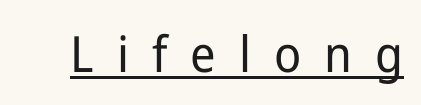
The image shows 50 px regular-weight sans-serif type, upright; set unusually wide letter spacing (+0.46 em), underlined; low stroke contrast and a medium x-height.
